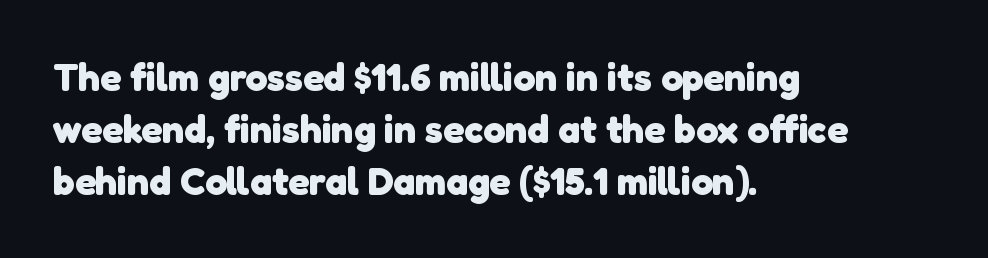
Each letter keeps its own natural width here, so spacing adapts to shape. These lines keep a tight, regular rhythm from letter to letter. The designer left line spacing at the default. The setting favours the left margin, as ordinary paragraphs usually do. I'd describe the lettering as bold — thick and assertive.
